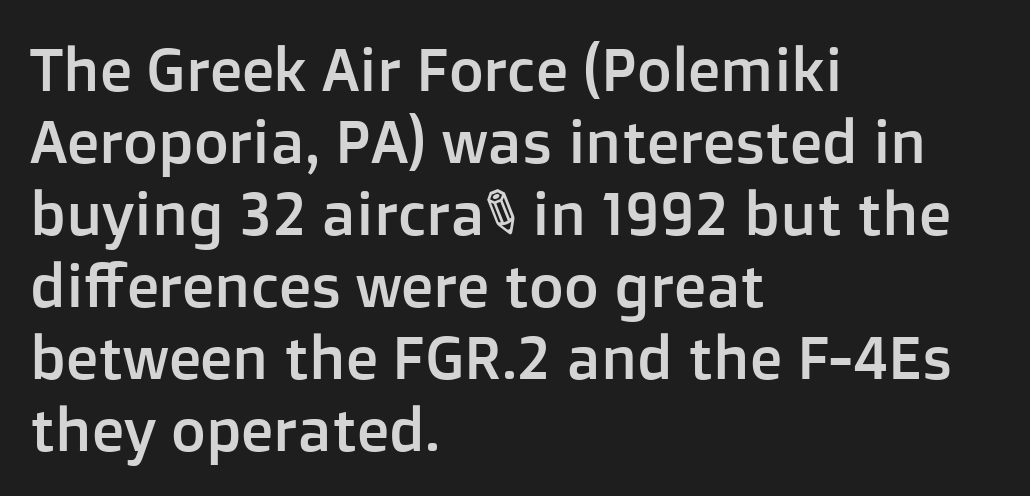
The rendering keeps characters at their native spacing. The glyphs in this specimen are sans serif. Spacing verdict: proportional, widths tailored to each character. Nope, not italic — everything's standing straight.
